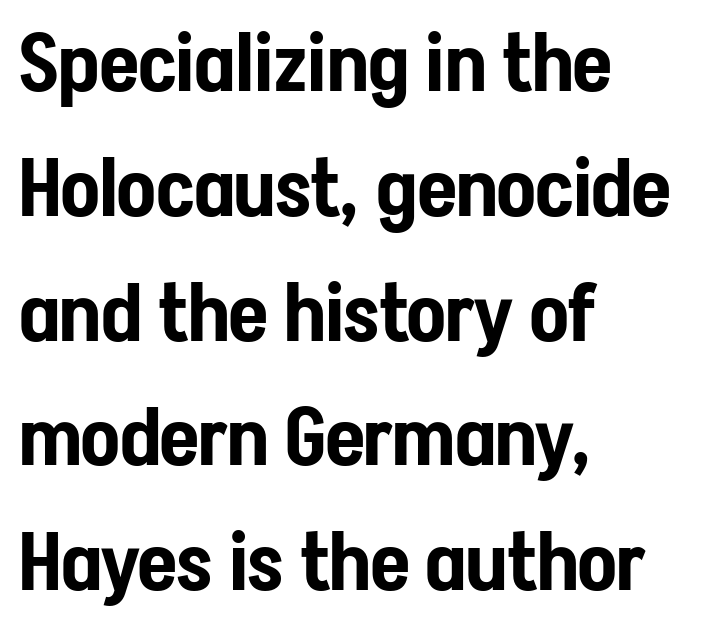
The image shows 80 px condensed sans-serif type, upright; set left-aligned, normal line spacing (1.56x), normal letter spacing, not underlined; low stroke contrast and a medium x-height.
